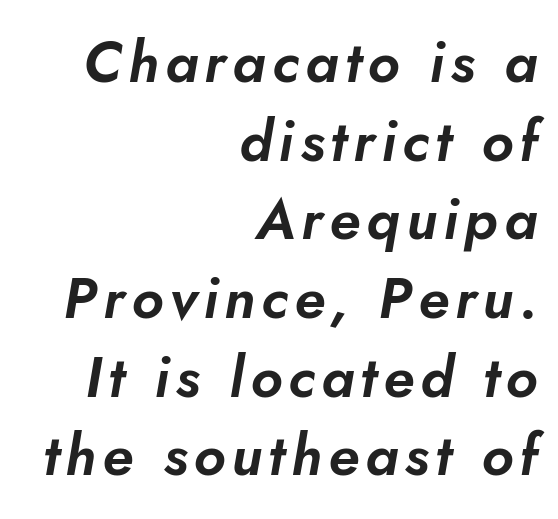
Q: Is the text italic (slanted)? A: Yes, it leans right by about 10 degrees.
Q: Is the text underlined? A: No.
Q: How is the paragraph aligned? A: Right-aligned.
Q: Is the spacing between lines tight, normal or loose? A: Normal.
Q: Width (condensed, normal, or wide)? A: Normal.
Q: Stroke contrast? A: Low.
Q: x-height? A: Small.
Q: Monospaced? A: No.
